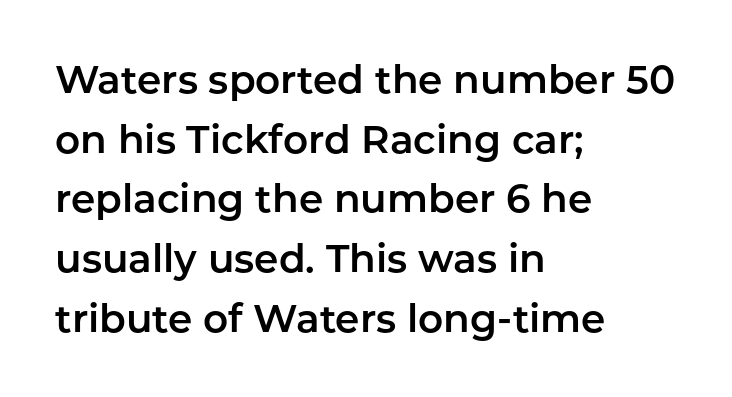
The image shows 39 px sans-serif type, upright; set left-aligned, normal line spacing (1.53x), normal letter spacing, not underlined; low stroke contrast and a medium x-height.
